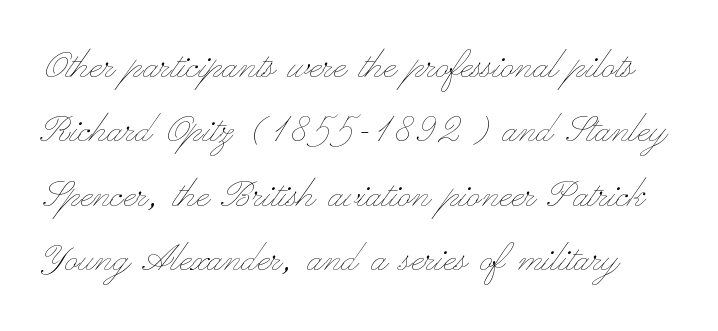
{"bold": "no", "weight": "thin", "width": "wide", "stroke_contrast": "low", "x_height": "small", "monospaced": "no", "underline": "no", "line_spacing": "normal", "line_spacing_ratio": 1.4, "letter_spacing": "normal", "letter_spacing_em": 0.0, "glyph_px": 46}
